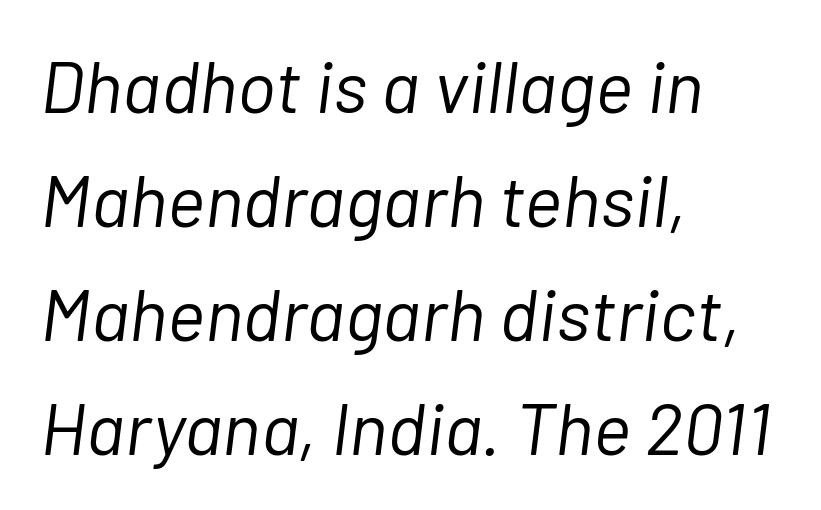
The letterforms sit shoulder to shoulder at normal distance. The letters advance in unequal steps, a hallmark of proportional type. Unmarked baselines from the first word to the last. The weight tops out at a normal text grade. Teacher's note: observe the even left margin — that is flush-left alignment. How would I describe the line gaps? Plain and ordinary.
